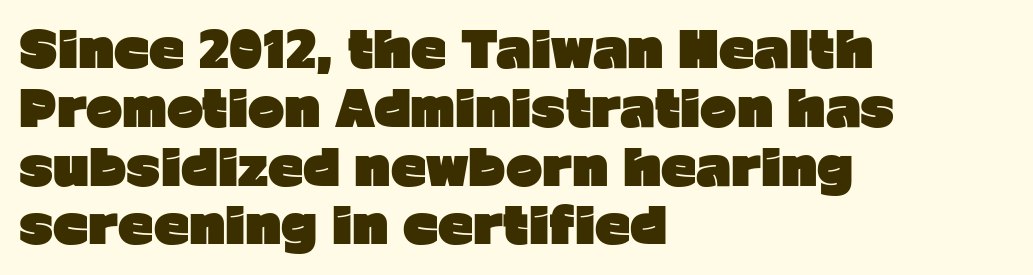
The image shows 49 px heavy sans-serif type, upright; set left-aligned, line spacing 1.2x, normal letter spacing, not underlined; low stroke contrast and a medium x-height.
